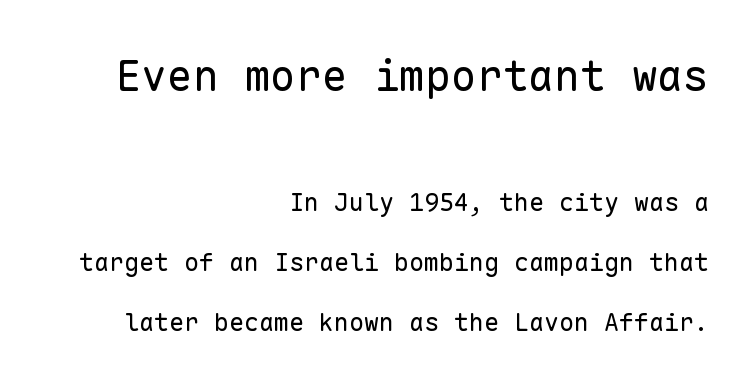
The image shows 43 px regular-weight sans-serif type, upright, monospaced; set right-aligned, loose line spacing (2.4x), normal letter spacing, not underlined; the first (top) block is 1.72x larger; low stroke contrast and a medium x-height.
